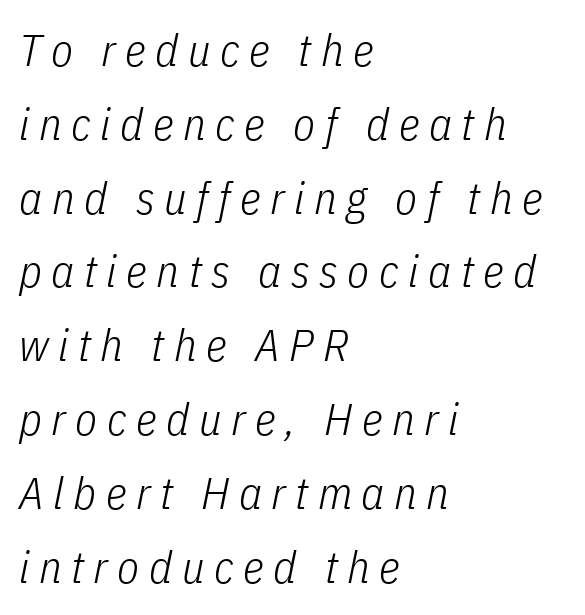
The image shows 45 px light, condensed type, italic (leaning right); set left-aligned, normal line spacing (1.64x), unusually wide letter spacing (+0.21 em), not underlined; low stroke contrast and a medium x-height.
